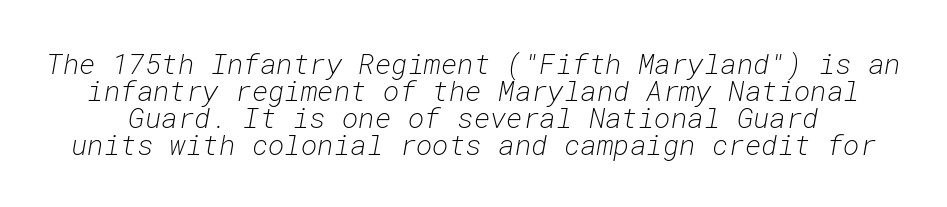
Q: Is the text bold? A: No.
Q: Is the text italic (slanted)? A: Yes, it leans right by about 10 degrees.
Q: Is the text underlined? A: No.
Q: Is the spacing between letters normal or unusually wide? A: Normal.
Q: Is the spacing between lines tight, normal or loose? A: Tight.
Q: Width (condensed, normal, or wide)? A: Normal.
Q: Stroke contrast? A: Low.
Q: x-height? A: Medium.
Q: Monospaced? A: Yes.
